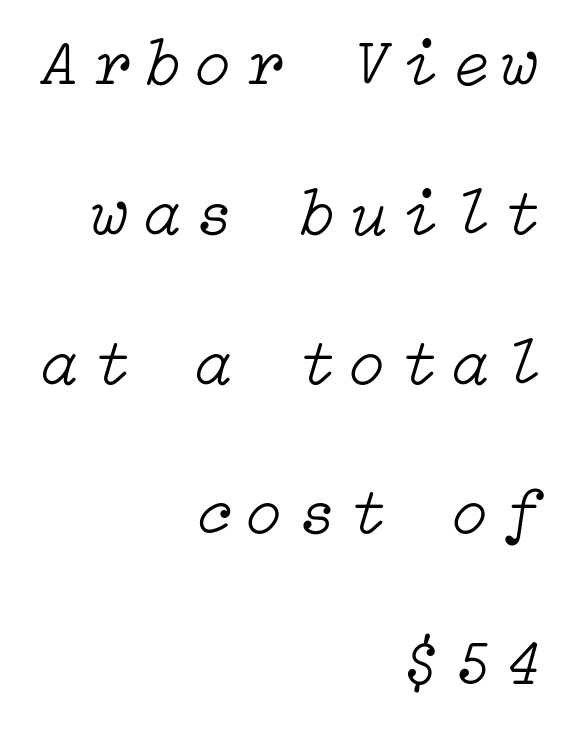
An italicized treatment has been applied to the whole sample. This rendering widens character spacing well past its baseline value. Plain, unruled lines of type. Which margin do the lines hug? The right one — the left edge is uneven. Line spacing here is loose.
